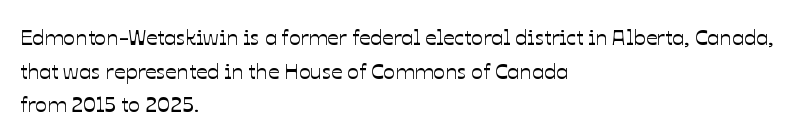
{"italic": "no", "underline": "no", "align": "left", "line_spacing": "normal", "line_spacing_ratio": 1.53, "letter_spacing": "normal", "letter_spacing_em": 0.0, "glyph_px": 22}
